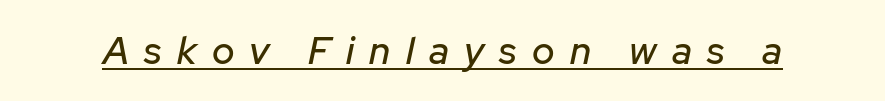
Q: Is the text italic (slanted)? A: Yes, it leans right by about 12 degrees.
Q: Is the text underlined? A: Yes.
Q: Is the spacing between letters normal or unusually wide? A: Unusually wide.
Q: Width (condensed, normal, or wide)? A: Normal.
Q: Stroke contrast? A: Low.
Q: x-height? A: Medium.
Q: Monospaced? A: No.
